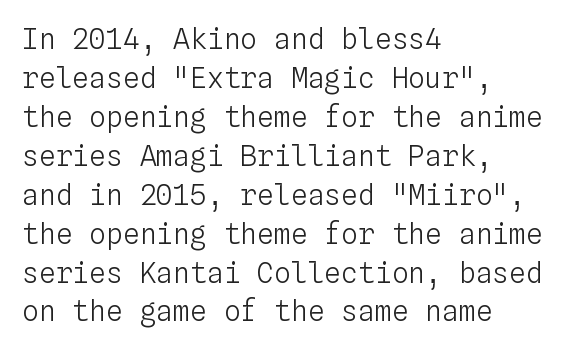
Q: Is the text bold? A: No.
Q: Is the text italic (slanted)? A: No, it is upright.
Q: Is the text underlined? A: No.
Q: How is the paragraph aligned? A: Left-aligned.
Q: Is the spacing between letters normal or unusually wide? A: Normal.
Q: Is the spacing between lines tight, normal or loose? A: Normal.
Q: Width (condensed, normal, or wide)? A: Normal.
Q: Stroke contrast? A: Low.
Q: x-height? A: Medium.
Q: Monospaced? A: Yes.
